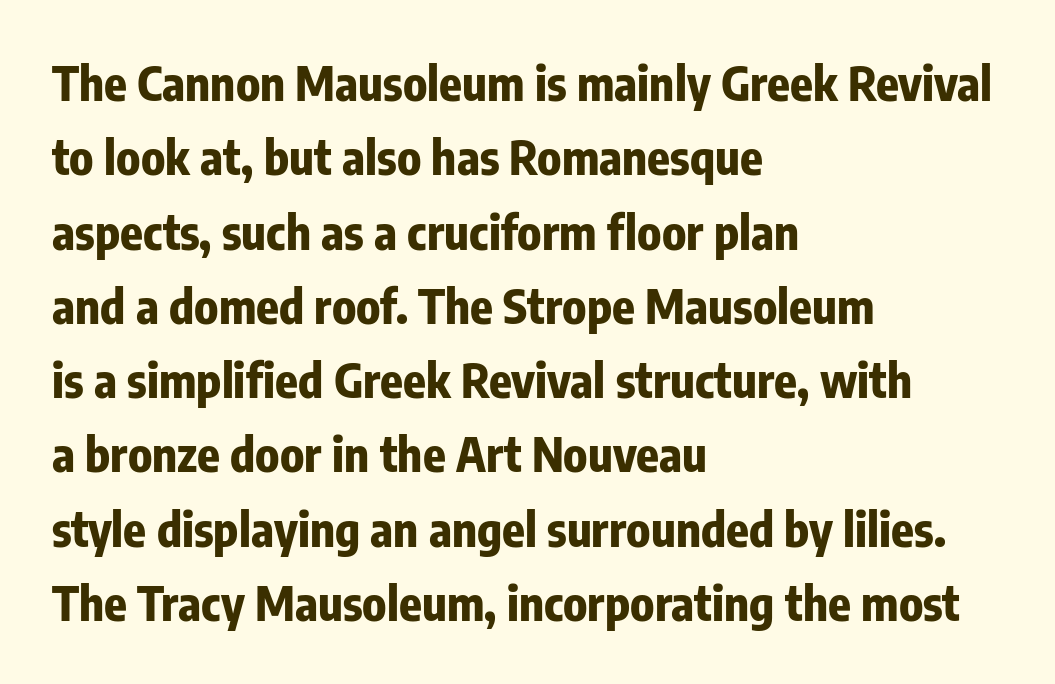
The image shows 47 px bold, condensed sans-serif type, upright; set left-aligned, normal line spacing (1.58x), normal letter spacing, not underlined; low stroke contrast and a medium x-height.
